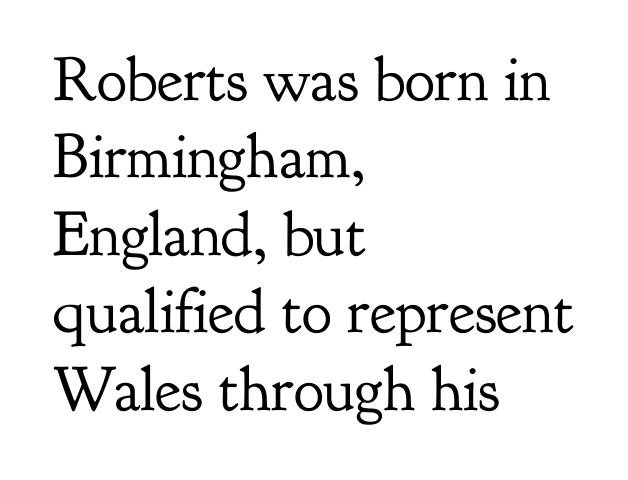
The image shows 63 px regular-weight serif type, upright; set left-aligned, line spacing 1.23x, normal letter spacing, not underlined; low stroke contrast and a small x-height.
